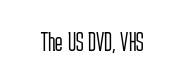
The image shows 28 px light, condensed sans-serif type, upright; set normal letter spacing, not underlined; low stroke contrast and a medium x-height.
